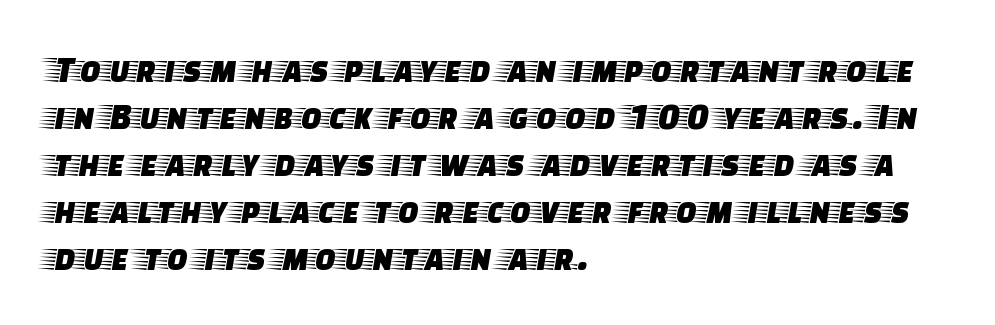
This is serif lettering, the kind often seen in printed books. Reading down the block, your eye returns to a fixed left position each line. Each word holds together tightly as a unit, with standard inter-letter gaps. The gap between lines stays unmarked.
